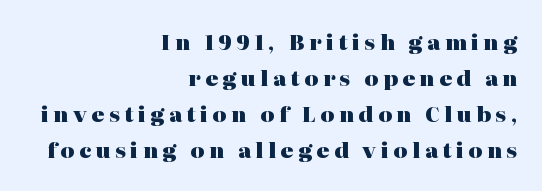
Q: Is the text bold? A: Yes.
Q: Is the text italic (slanted)? A: No, it is upright.
Q: Is the text underlined? A: No.
Q: How is the paragraph aligned? A: Right-aligned.
Q: Is the spacing between letters normal or unusually wide? A: Unusually wide.
